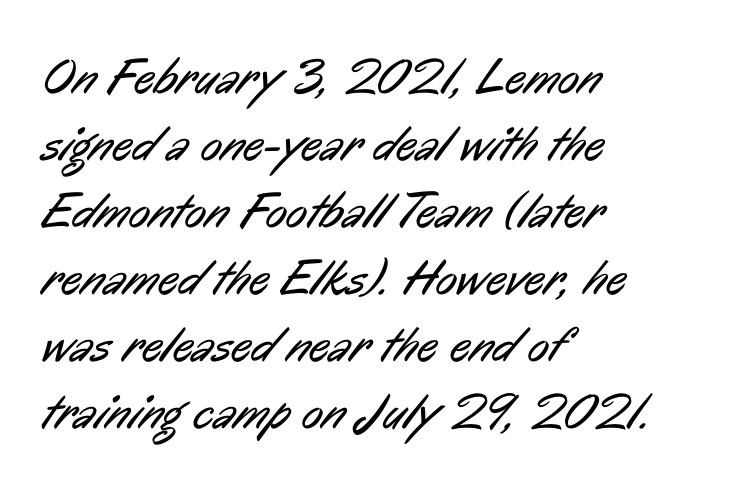
{"serif": "no", "bold": "no", "weight": "regular", "width": "condensed", "stroke_contrast": "low", "x_height": "medium", "monospaced": "no", "underline": "no", "align": "left", "line_spacing": "normal", "line_spacing_ratio": 1.34, "letter_spacing": "normal", "letter_spacing_em": 0.0, "glyph_px": 50}
